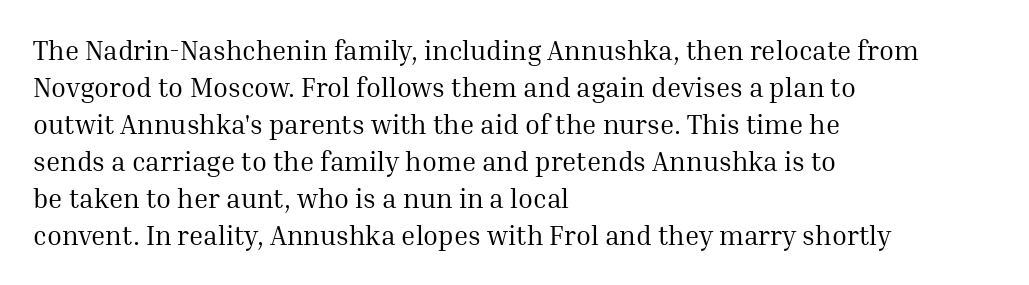
{"italic": "no", "bold": "no", "underline": "no", "align": "left", "line_spacing": "normal", "line_spacing_ratio": 1.37, "letter_spacing": "normal", "letter_spacing_em": 0.0, "glyph_px": 27}
